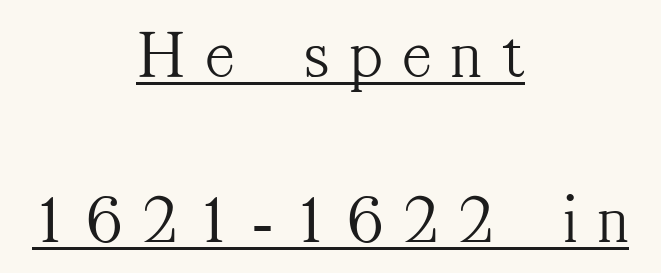
The image shows 68 px light, condensed serif type, upright; set centered, loose line spacing (2.42x), unusually wide letter spacing (+0.31 em), underlined; medium stroke contrast and a medium x-height.
